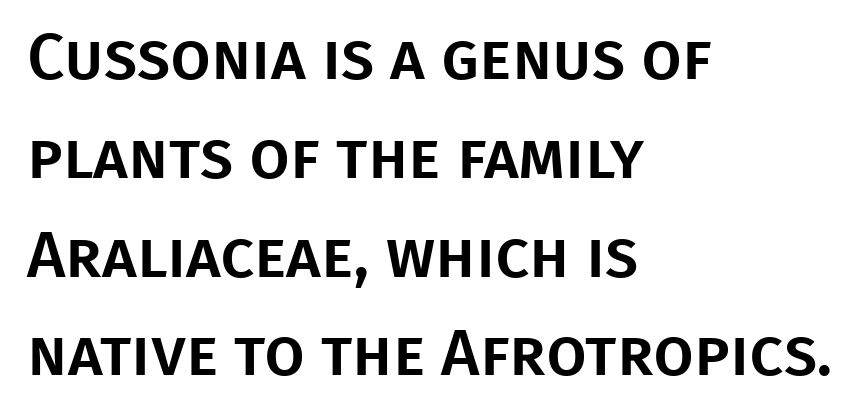
The image shows 65 px sans-serif type, upright; set left-aligned, normal line spacing (1.52x), normal letter spacing, not underlined; low stroke contrast and a large x-height.
